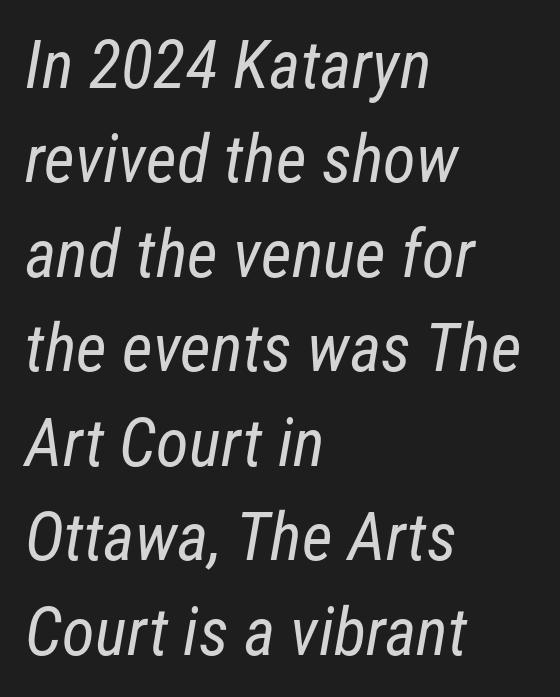
A student would call this left alignment; a typographer would say flush left, rag right. Line spacing here is normal. Each word holds together tightly as a unit, with standard inter-letter gaps. Descender tails drop into unmarked territory.
